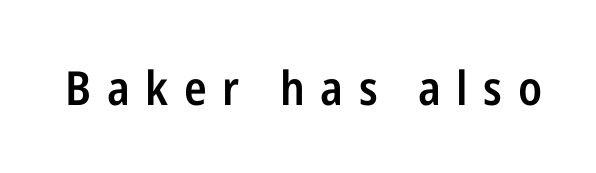
The lettering stays uniformly vertical, giving the passage a roman look. Descenders are the only things crossing below the line. The rendering uses natural spacing where letterforms have individual widths. Stroke terminals: plain, sans-serif. How are the letters spaced? Widely, with obvious added tracking. Weight check: semibold — heavier than regular, not quite bold.
